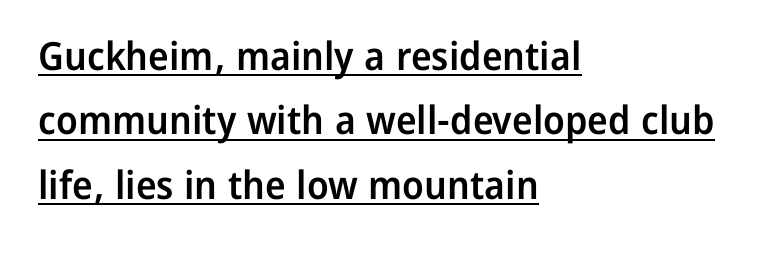
The image shows 39 px semibold sans-serif type, upright; set left-aligned, normal line spacing (1.65x), normal letter spacing, underlined; low stroke contrast and a medium x-height.
